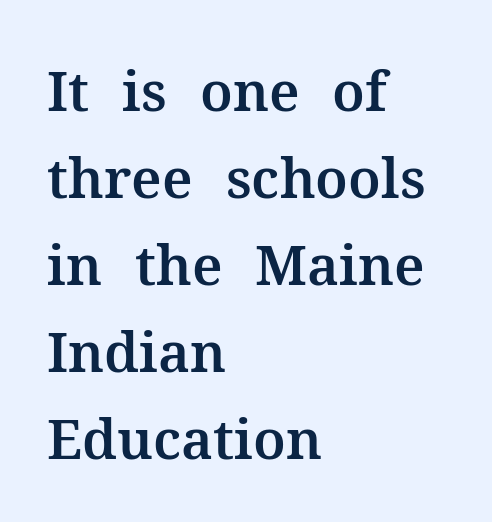
{"serif": "yes", "italic": "no", "width": "normal", "stroke_contrast": "medium", "x_height": "medium", "monospaced": "no", "underline": "no", "align": "left", "line_spacing": "normal", "line_spacing_ratio": 1.58, "letter_spacing": "normal", "letter_spacing_em": 0.0, "glyph_px": 55}
